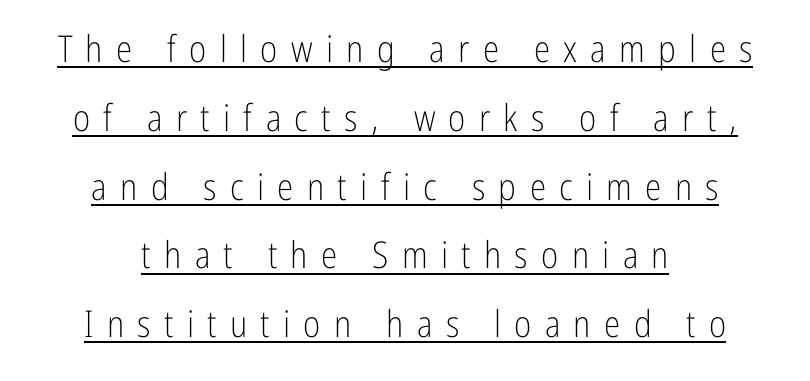
Weight: regular or lighter. A centered setting, common on invitations and titles, is used for this passage. Italic? Not at all — the glyphs are vertical. Spacing verdict: proportional, widths tailored to each character.
